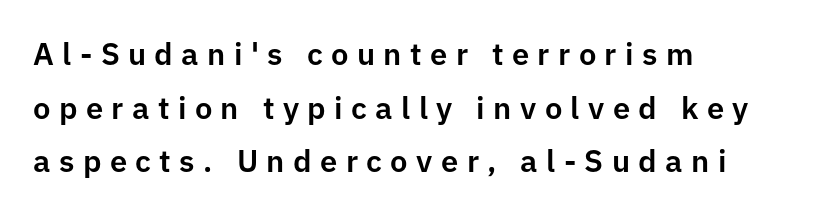
The image shows 31 px sans-serif type, upright; set left-aligned, line spacing 1.73x, unusually wide letter spacing (+0.27 em), not underlined; low stroke contrast and a medium x-height.
